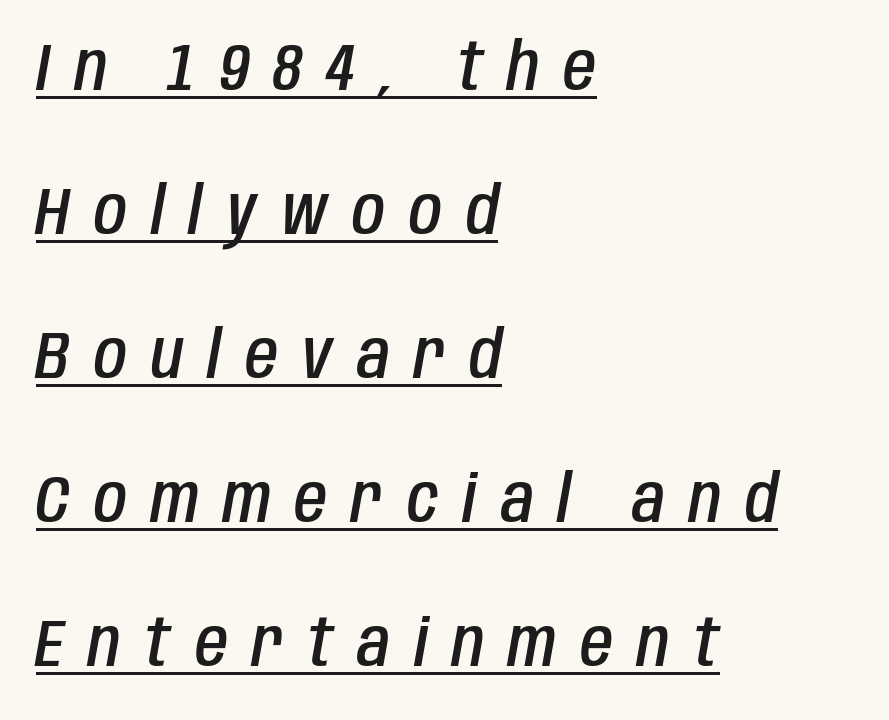
Q: Is the text bold? A: Semi-bold.
Q: Is the text italic (slanted)? A: Yes, it leans right by about 10 degrees.
Q: Is the text underlined? A: Yes.
Q: How is the paragraph aligned? A: Left-aligned.
Q: Is the spacing between letters normal or unusually wide? A: Unusually wide.
Q: Is the spacing between lines tight, normal or loose? A: Loose.
Q: Width (condensed, normal, or wide)? A: Condensed.
Q: Stroke contrast? A: Low.
Q: x-height? A: Large.
Q: Monospaced? A: No.
